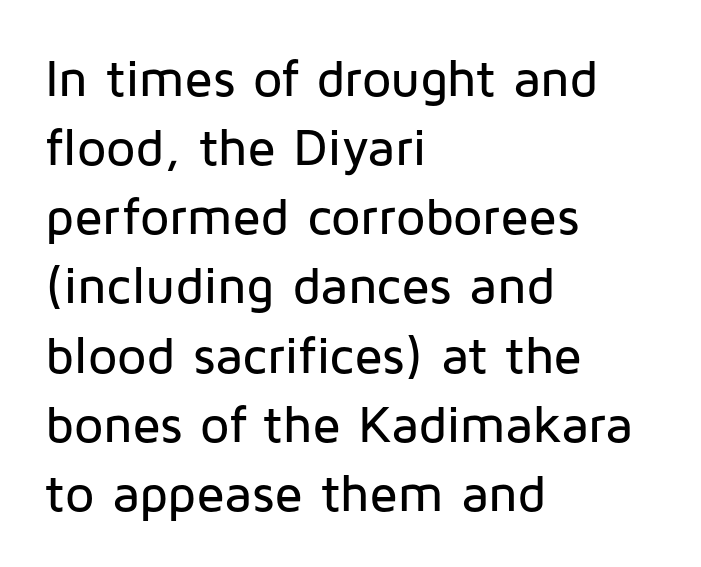
The rendering uses a moderate line-height, typical for paragraphs. Examine the stroke ends and you'll find no serifs. The lines in this sample share a left origin and differ only in where they stop. In terms of posture, this sample is upright. Here the designer chose a conventional face with non-uniform glyph widths.
